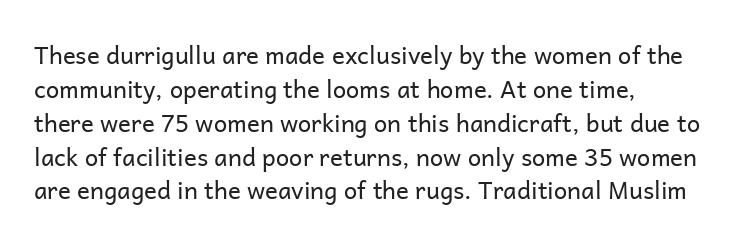
The image shows 24 px text type, upright; set normal line spacing (1.41x), normal letter spacing, not underlined.
